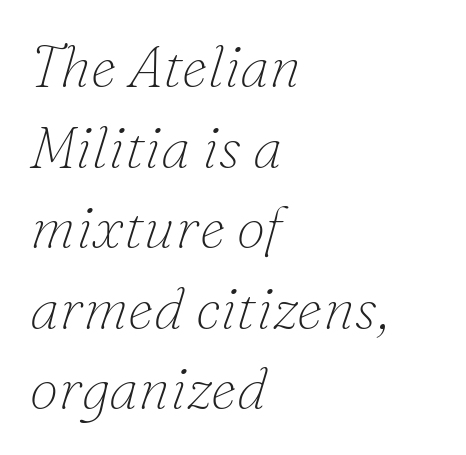
The words here are not underlined. Horizontally, the lines are justified to the leading edge only. Vertical spacing — default. Nothing heavy about these letters — not bold at all. The glyphs in this specimen are seriffed.
